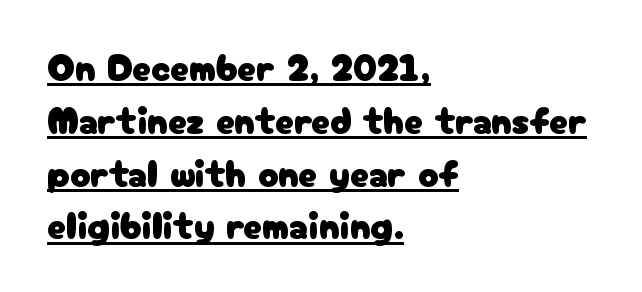
{"serif": "no", "italic": "no", "width": "normal", "stroke_contrast": "low", "x_height": "medium", "monospaced": "no", "underline": "yes", "align": "left", "line_spacing": "normal", "line_spacing_ratio": 1.39, "letter_spacing": "normal", "letter_spacing_em": 0.0, "glyph_px": 38}
